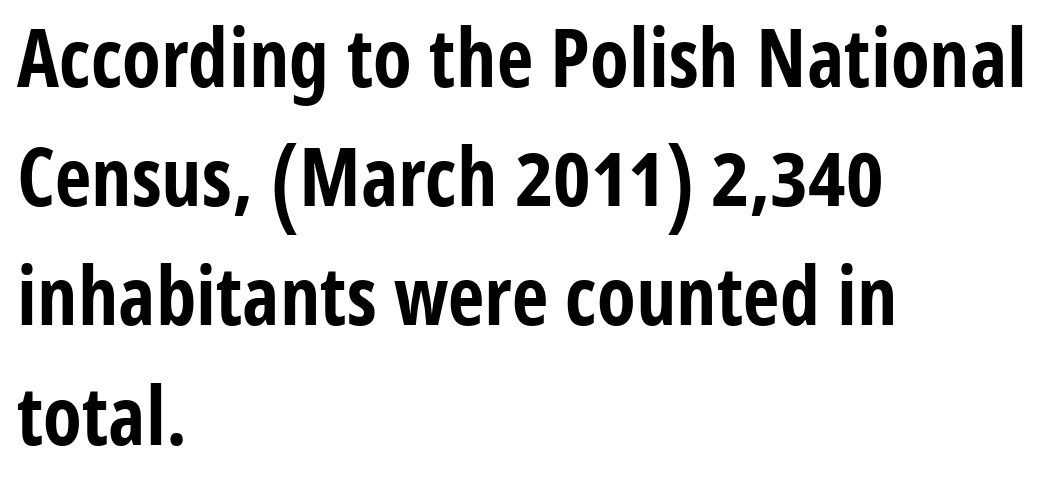
Q: Is the text bold? A: Yes.
Q: Is the text italic (slanted)? A: No, it is upright.
Q: Is the typeface a serif or a sans-serif typeface? A: Sans-serif.
Q: Is the text underlined? A: No.
Q: How is the paragraph aligned? A: Left-aligned.
Q: Is the spacing between letters normal or unusually wide? A: Normal.
Q: Is the spacing between lines tight, normal or loose? A: Normal.
Q: Width (condensed, normal, or wide)? A: Condensed.
Q: Stroke contrast? A: Low.
Q: x-height? A: Medium.
Q: Monospaced? A: No.
